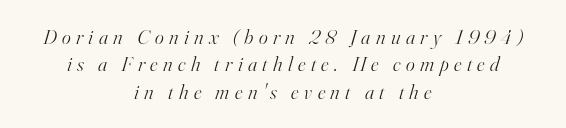
Evenly set lines give the paragraph a standard silhouette. No chunkiness to these letters — they're not bold. Reading down the block, each line starts at a different indent, mirrored at its end. This sample uses an oblique cut, with every glyph tilted off the vertical.
